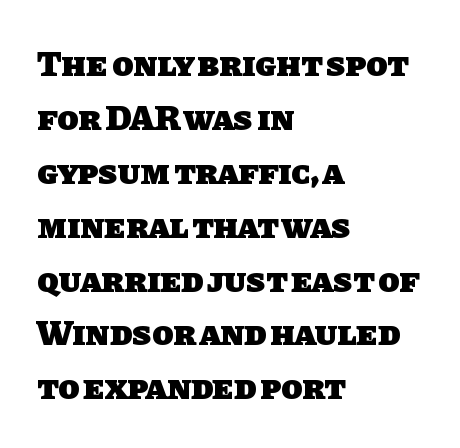
The lines sit at an ordinary, default distance from one another. A sans-serif font was chosen for this passage. All the whitespace from short lines collects on the right. The gap between lines stays unmarked. The face used here is proportionally spaced, like ordinary book or web type. Characters follow at the spacing the type designer built in.
